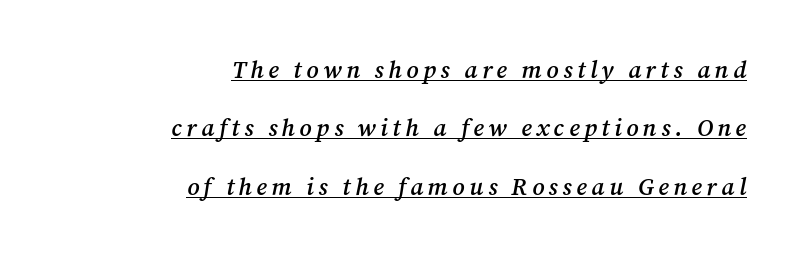
Q: Is the text bold? A: Semi-bold.
Q: Is the text italic (slanted)? A: Yes, it leans right by about 12 degrees.
Q: Is the text underlined? A: Yes.
Q: How is the paragraph aligned? A: Right-aligned.
Q: Is the spacing between lines tight, normal or loose? A: Loose.
